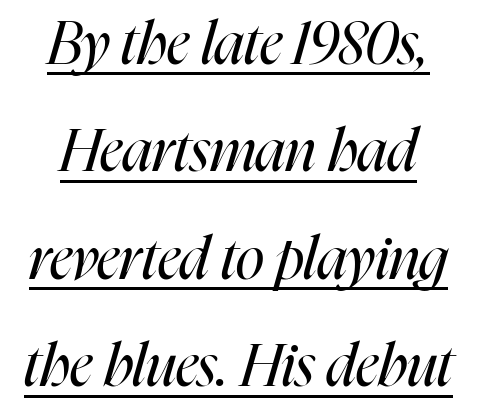
Q: Is the text bold? A: No.
Q: Is the text italic (slanted)? A: Yes, it leans right by about 16 degrees.
Q: Is the text underlined? A: Yes.
Q: Is the spacing between letters normal or unusually wide? A: Normal.
Q: Width (condensed, normal, or wide)? A: Condensed.
Q: Stroke contrast? A: High.
Q: x-height? A: Medium.
Q: Monospaced? A: No.
